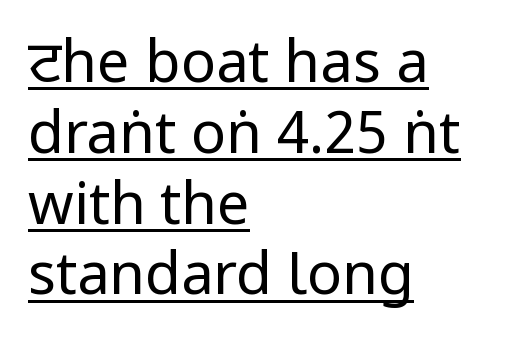
{"serif": "no", "italic": "no", "bold": "no", "weight": "regular", "width": "condensed", "stroke_contrast": "low", "x_height": "large", "monospaced": "no", "underline": "yes", "align": "left", "line_spacing_ratio": 1.22, "letter_spacing": "normal", "letter_spacing_em": 0.0, "glyph_px": 58}
